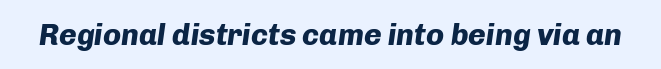
The image shows 30 px heavy type, italic (leaning right); set normal letter spacing, not underlined; low stroke contrast and a medium x-height.
